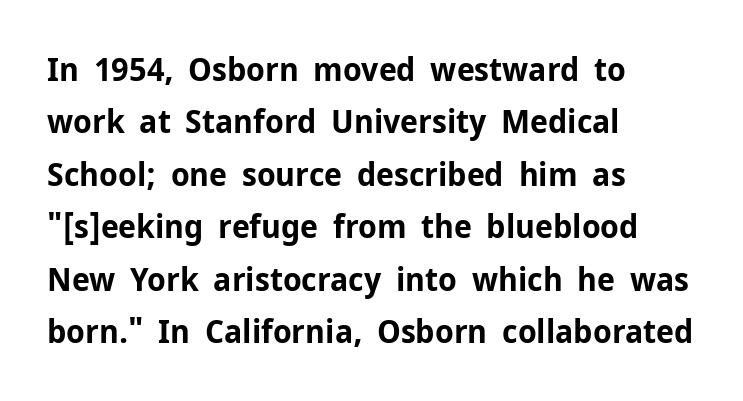
Q: Is the text bold? A: Yes.
Q: Is the text italic (slanted)? A: No, it is upright.
Q: Is the typeface a serif or a sans-serif typeface? A: Sans-serif.
Q: Is the text underlined? A: No.
Q: How is the paragraph aligned? A: Left-aligned.
Q: Is the spacing between letters normal or unusually wide? A: Normal.
Q: Is the spacing between lines tight, normal or loose? A: Normal.
Q: Width (condensed, normal, or wide)? A: Normal.
Q: Stroke contrast? A: Low.
Q: x-height? A: Medium.
Q: Monospaced? A: No.
